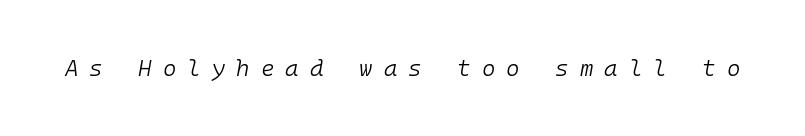
Slanted lettering throughout. Is the letter spacing exaggerated? Yes — the characters are pushed far apart. No letter is thick-stroked: the sample isn't bold. Bare-footed words on every line.
